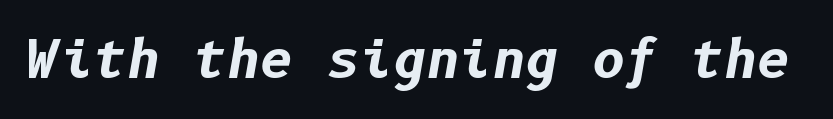
The image shows 51 px bold type, italic (leaning right); set normal letter spacing, not underlined; low stroke contrast and a medium x-height.
